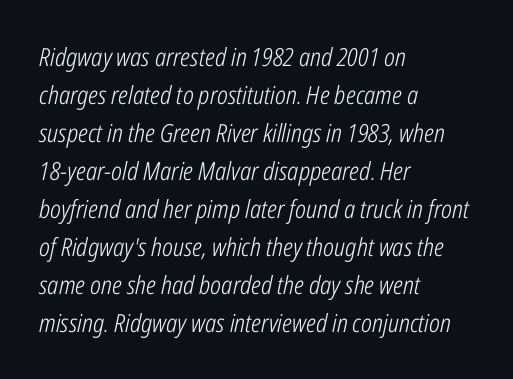
Q: Is the text bold? A: No.
Q: Is the text italic (slanted)? A: Yes, it leans right by about 12 degrees.
Q: Is the text underlined? A: No.
Q: How is the paragraph aligned? A: Left-aligned.
Q: Is the spacing between letters normal or unusually wide? A: Normal.
Q: Is the spacing between lines tight, normal or loose? A: Normal.
